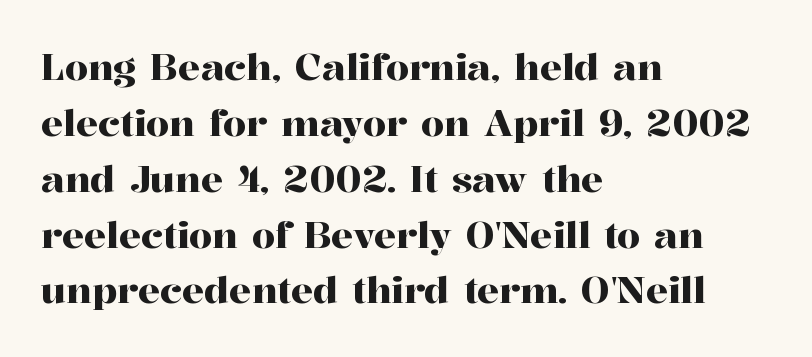
Q: Is the text italic (slanted)? A: No, it is upright.
Q: Is the typeface a serif or a sans-serif typeface? A: Serif.
Q: Is the text underlined? A: No.
Q: How is the paragraph aligned? A: Left-aligned.
Q: Is the spacing between letters normal or unusually wide? A: Normal.
Q: Is the spacing between lines tight, normal or loose? A: Normal.
Q: Width (condensed, normal, or wide)? A: Normal.
Q: Stroke contrast? A: High.
Q: x-height? A: Medium.
Q: Monospaced? A: No.
